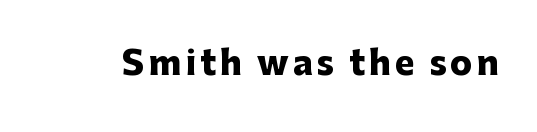
{"serif": "no", "italic": "no", "bold": "yes", "weight": "heavy", "width": "normal", "stroke_contrast": "low", "x_height": "medium", "monospaced": "no", "underline": "no", "glyph_px": 33}
